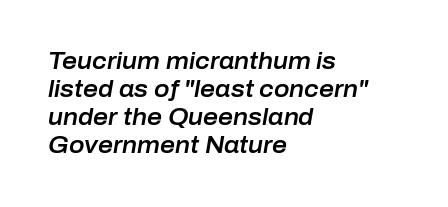
Q: Is the text italic (slanted)? A: Yes, it leans right by about 10 degrees.
Q: Is the text underlined? A: No.
Q: How is the paragraph aligned? A: Left-aligned.
Q: Is the spacing between letters normal or unusually wide? A: Normal.
